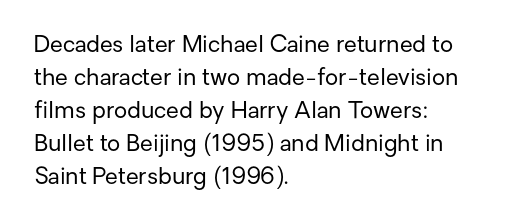
{"italic": "no", "bold": "no", "underline": "no", "align": "left", "line_spacing": "normal", "line_spacing_ratio": 1.43, "letter_spacing": "normal", "letter_spacing_em": 0.0, "glyph_px": 23}
